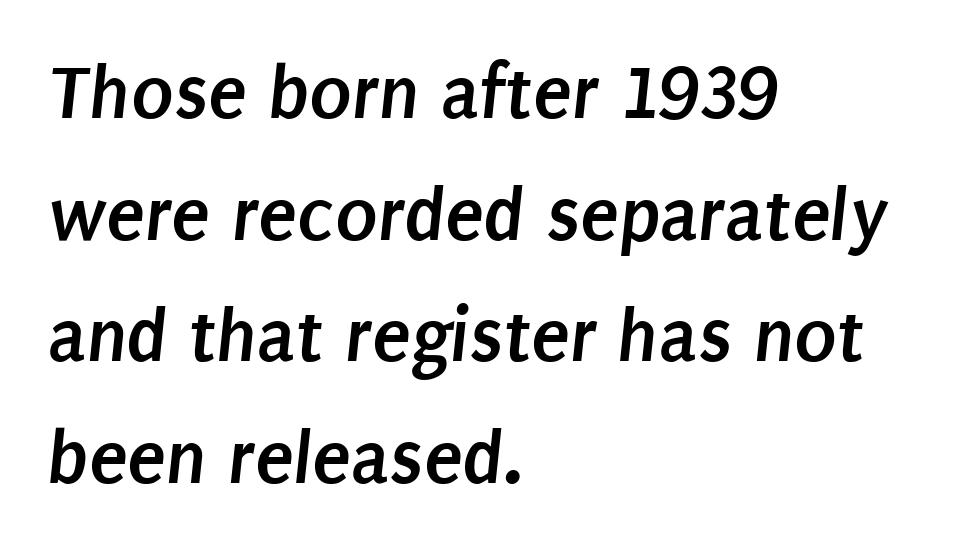
Q: Is the text bold? A: Yes.
Q: Is the typeface a serif or a sans-serif typeface? A: Sans-serif.
Q: Is the text underlined? A: No.
Q: How is the paragraph aligned? A: Left-aligned.
Q: Is the spacing between letters normal or unusually wide? A: Normal.
Q: Is the spacing between lines tight, normal or loose? A: Normal.
Q: Width (condensed, normal, or wide)? A: Condensed.
Q: Stroke contrast? A: Low.
Q: x-height? A: Large.
Q: Monospaced? A: No.
